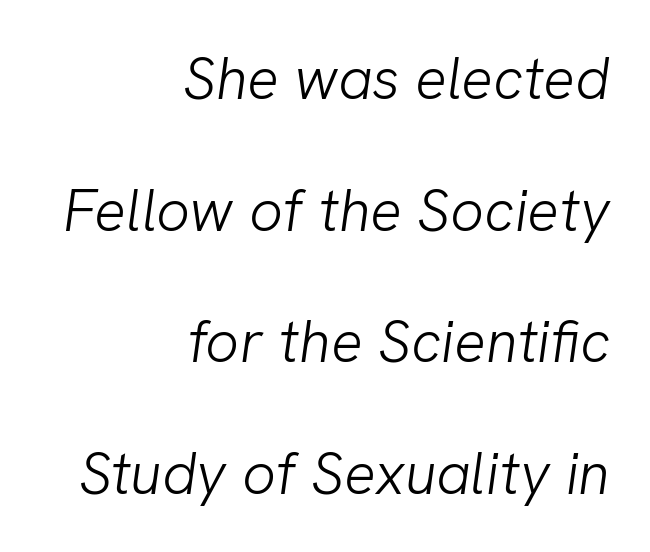
Q: Is the text bold? A: No.
Q: Is the typeface a serif or a sans-serif typeface? A: Sans-serif.
Q: Is the text underlined? A: No.
Q: How is the paragraph aligned? A: Right-aligned.
Q: Is the spacing between letters normal or unusually wide? A: Normal.
Q: Is the spacing between lines tight, normal or loose? A: Loose.
Q: Width (condensed, normal, or wide)? A: Normal.
Q: Stroke contrast? A: Low.
Q: x-height? A: Medium.
Q: Monospaced? A: No.
